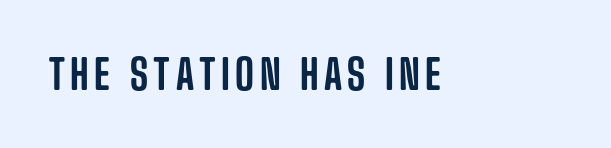
Q: Is the text italic (slanted)? A: No, it is upright.
Q: Is the typeface a serif or a sans-serif typeface? A: Sans-serif.
Q: Is the text underlined? A: No.
Q: Width (condensed, normal, or wide)? A: Condensed.
Q: Stroke contrast? A: Low.
Q: x-height? A: Large.
Q: Monospaced? A: No.
